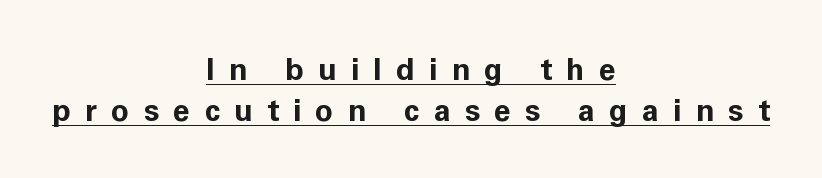
The image shows 30 px bold sans-serif type, upright; set centered, normal line spacing (1.37x), unusually wide letter spacing (+0.48 em), underlined; low stroke contrast and a medium x-height.
